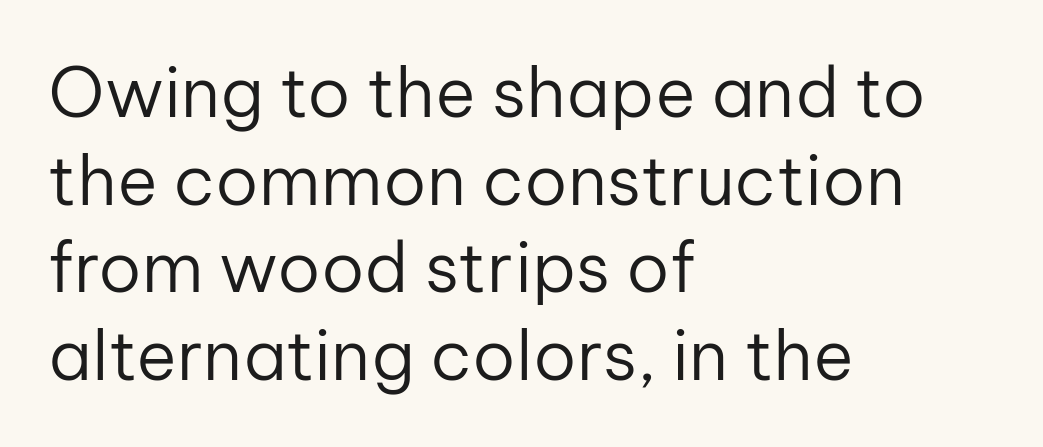
{"serif": "no", "italic": "no", "bold": "no", "weight": "regular", "width": "normal", "stroke_contrast": "low", "x_height": "medium", "monospaced": "no", "underline": "no", "align": "left", "line_spacing": "normal", "line_spacing_ratio": 1.27, "letter_spacing": "normal", "letter_spacing_em": 0.0, "glyph_px": 69}
